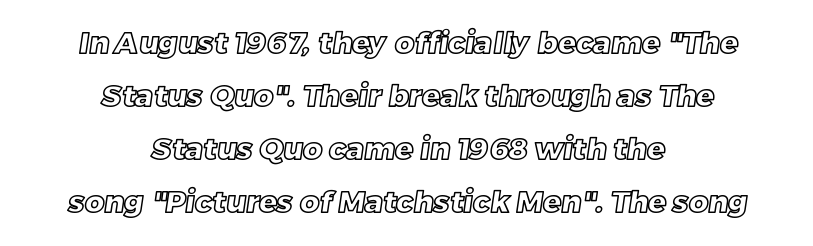
{"width": "normal", "x_height": "large", "monospaced": "no", "underline": "no", "align": "center", "line_spacing_ratio": 1.77, "letter_spacing": "normal", "letter_spacing_em": 0.0, "glyph_px": 30}
